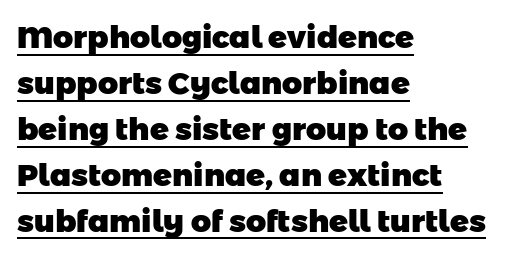
The image shows 31 px heavy sans-serif type; set left-aligned, normal line spacing (1.48x), normal letter spacing, underlined; low stroke contrast and a medium x-height.
